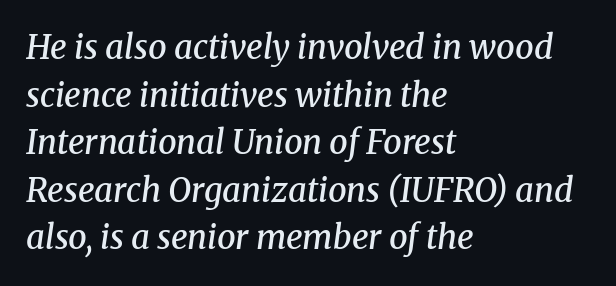
{"serif": "yes", "italic": "yes", "lean": "right", "slant_degrees": 8, "bold": "semi", "weight": "semibold", "width": "normal", "stroke_contrast": "medium", "x_height": "medium", "monospaced": "no", "underline": "no", "align": "left", "line_spacing": "normal", "line_spacing_ratio": 1.44, "letter_spacing": "normal", "letter_spacing_em": 0.0, "glyph_px": 33}
